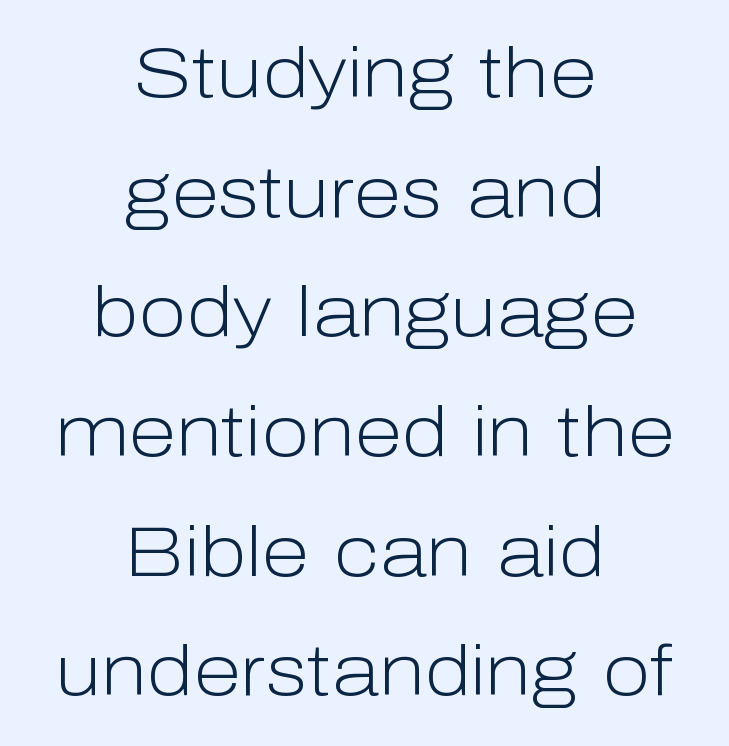
Q: Is the text bold? A: No.
Q: Is the text italic (slanted)? A: No, it is upright.
Q: Is the typeface a serif or a sans-serif typeface? A: Sans-serif.
Q: Is the text underlined? A: No.
Q: How is the paragraph aligned? A: Centered.
Q: Is the spacing between letters normal or unusually wide? A: Normal.
Q: Width (condensed, normal, or wide)? A: Normal.
Q: Stroke contrast? A: Low.
Q: x-height? A: Medium.
Q: Monospaced? A: No.
